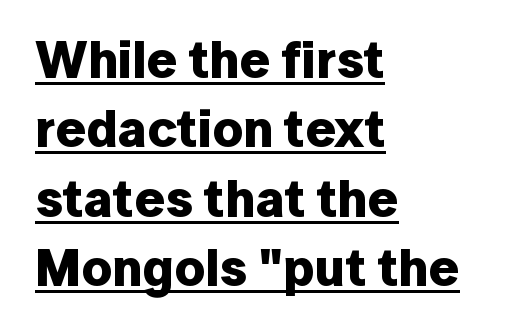
{"serif": "no", "italic": "no", "bold": "yes", "weight": "bold", "width": "normal", "stroke_contrast": "low", "x_height": "medium", "monospaced": "no", "underline": "yes", "align": "left", "line_spacing": "normal", "line_spacing_ratio": 1.31, "letter_spacing": "normal", "letter_spacing_em": 0.0, "glyph_px": 53}
